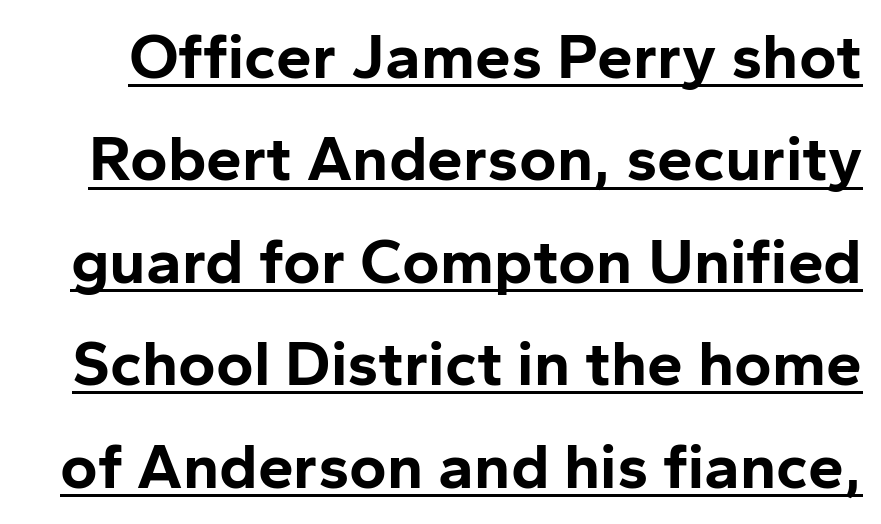
Q: Is the text bold? A: Yes.
Q: Is the text italic (slanted)? A: No, it is upright.
Q: Is the typeface a serif or a sans-serif typeface? A: Sans-serif.
Q: Is the text underlined? A: Yes.
Q: Is the spacing between letters normal or unusually wide? A: Normal.
Q: Is the spacing between lines tight, normal or loose? A: Normal.
Q: Width (condensed, normal, or wide)? A: Normal.
Q: Stroke contrast? A: Low.
Q: x-height? A: Medium.
Q: Monospaced? A: No.
